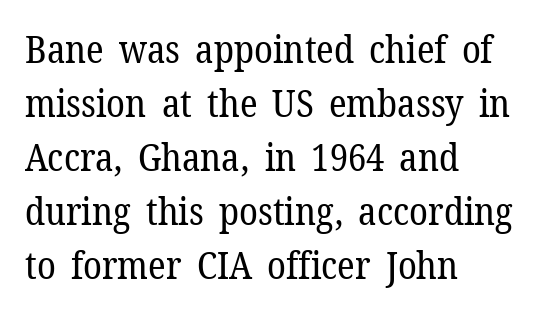
Each letter's strokes conclude with small projecting serifs. Look at the tracking — it's just the regular setting, nothing added. Letters have the restrained weight of plain body copy at most. One glance says typical: line gaps are just what's usual. A typesetter would call this proportional, since set widths differ per character.
